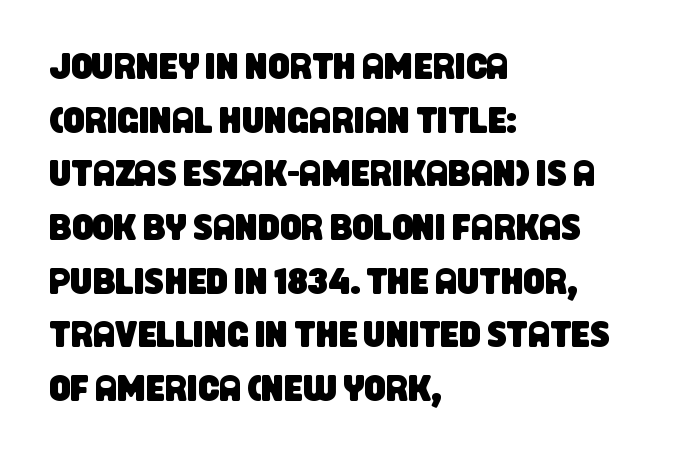
{"serif": "no", "width": "condensed", "stroke_contrast": "low", "x_height": "large", "monospaced": "no", "underline": "no", "align": "left", "line_spacing": "normal", "line_spacing_ratio": 1.45, "letter_spacing": "normal", "letter_spacing_em": 0.0, "glyph_px": 37}
